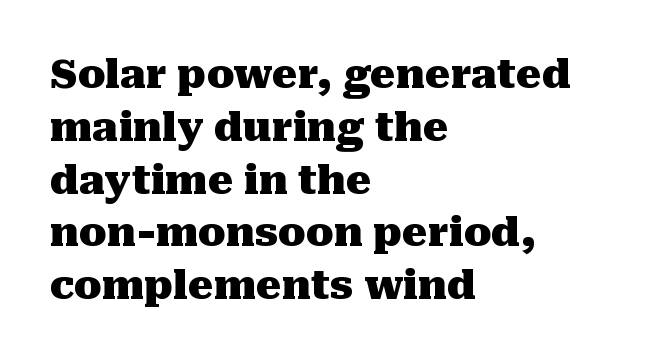
The image shows 40 px heavy serif type, upright; set left-aligned, normal line spacing (1.32x), normal letter spacing, not underlined; medium stroke contrast and a medium x-height.
